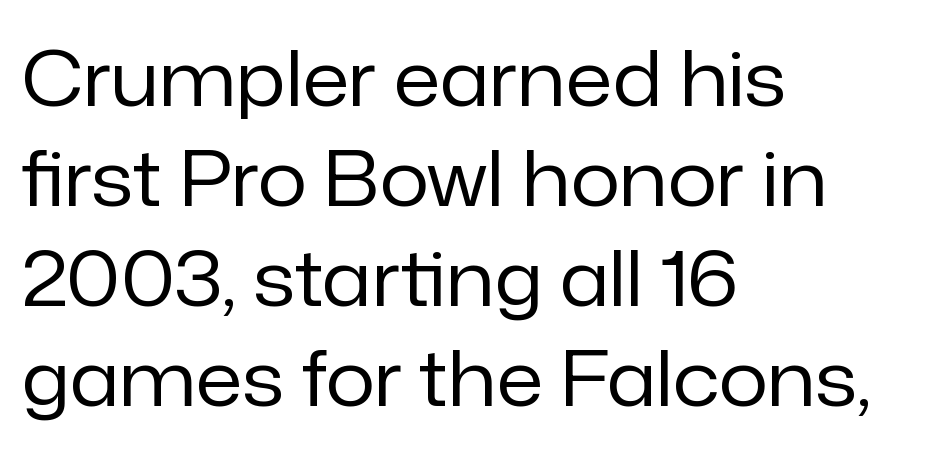
The image shows 77 px regular-weight sans-serif type, upright; set left-aligned, normal line spacing (1.3x), normal letter spacing, not underlined; low stroke contrast and a medium x-height.
